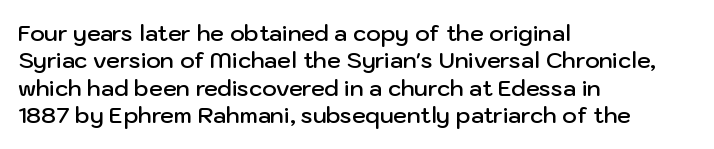
The image shows 22 px text type, upright; set left-aligned, normal line spacing (1.25x), normal letter spacing, not underlined.
